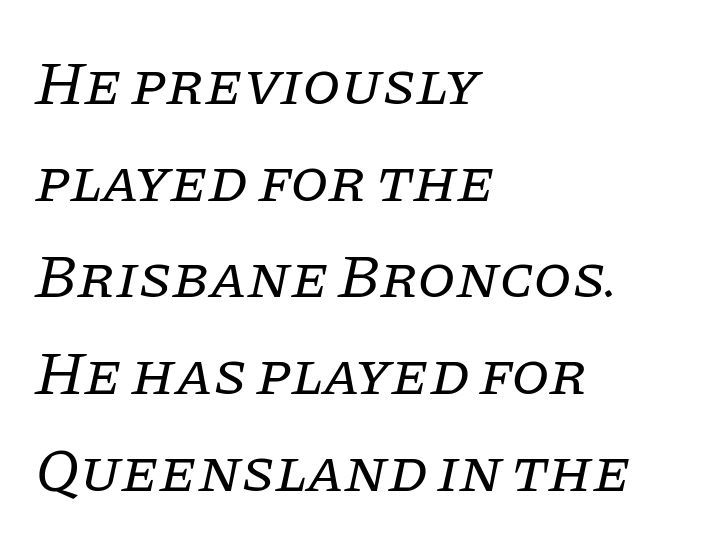
Q: Is the text bold? A: No.
Q: Is the text italic (slanted)? A: Yes, it leans right by about 11 degrees.
Q: Is the typeface a serif or a sans-serif typeface? A: Serif.
Q: Is the text underlined? A: No.
Q: How is the paragraph aligned? A: Left-aligned.
Q: Is the spacing between letters normal or unusually wide? A: Normal.
Q: Is the spacing between lines tight, normal or loose? A: Normal.
Q: Width (condensed, normal, or wide)? A: Normal.
Q: Stroke contrast? A: Low.
Q: x-height? A: Large.
Q: Monospaced? A: No.
